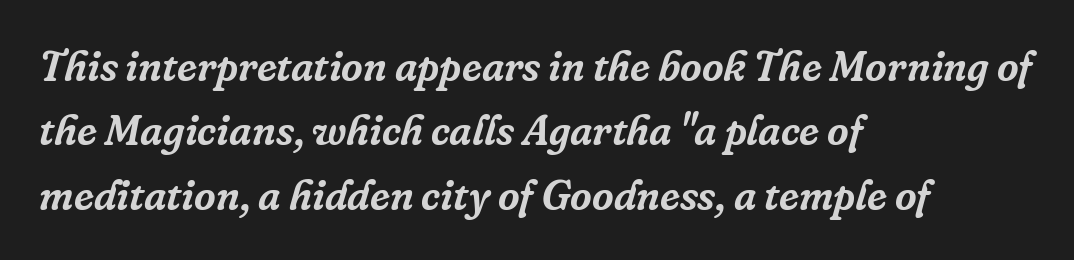
The image shows 42 px serif type, italic (leaning right); set left-aligned, normal line spacing (1.53x), normal letter spacing, not underlined; low stroke contrast and a medium x-height.
